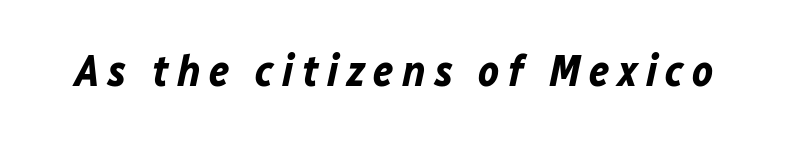
{"italic": "yes", "lean": "right", "slant_degrees": 12, "bold": "yes", "weight": "bold", "width": "normal", "stroke_contrast": "low", "x_height": "medium", "monospaced": "no", "underline": "no", "glyph_px": 44}
